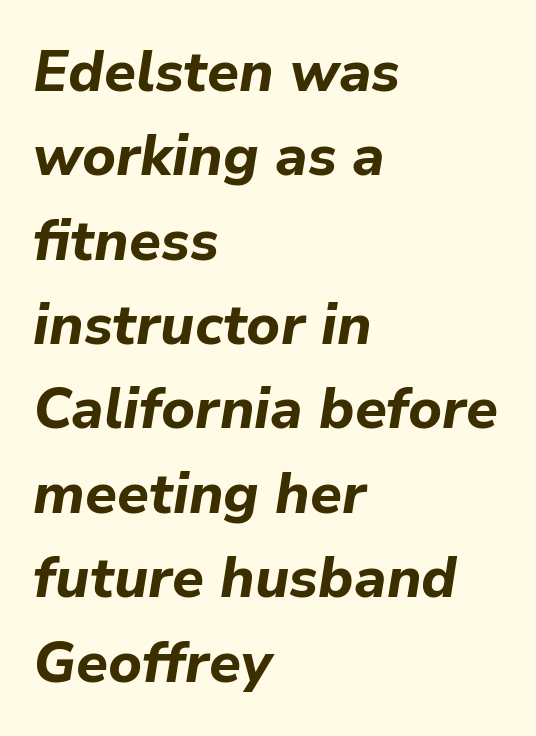
The rendering uses a bold face; every stroke is thick and dark. Each row of text sits above clean, open space. Visually the block forms a straight wall on the left and a jagged coastline on the right. Quick note: interline space is typical.
